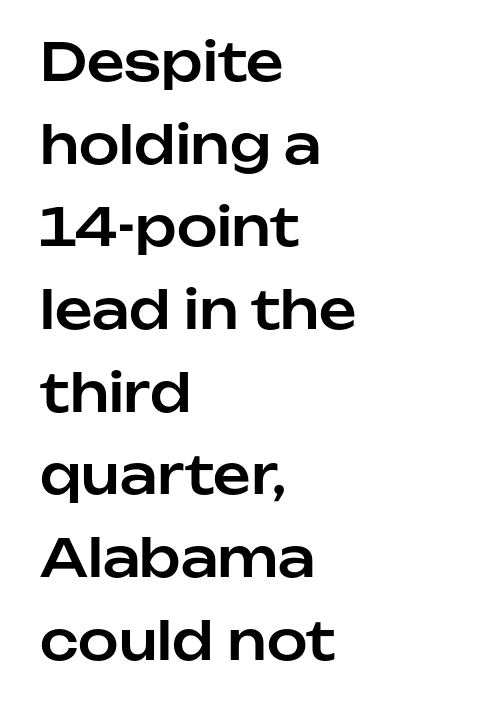
The image shows 52 px sans-serif type, upright; set left-aligned, normal line spacing (1.59x), normal letter spacing, not underlined; low stroke contrast and a medium x-height.
